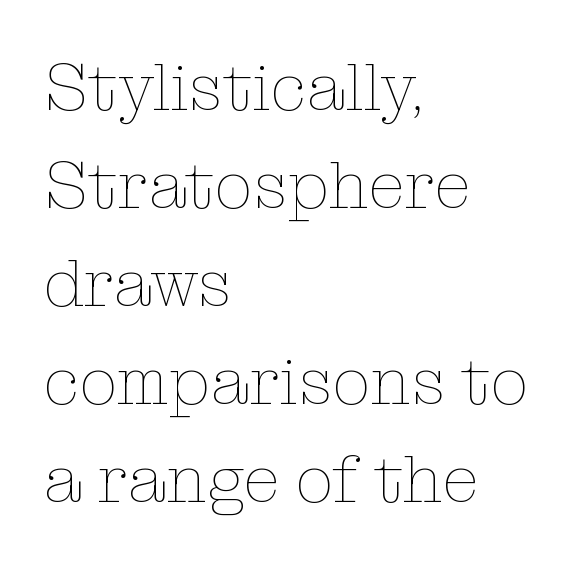
{"italic": "no", "bold": "no", "weight": "thin", "width": "normal", "stroke_contrast": "low", "x_height": "medium", "monospaced": "no", "underline": "no", "align": "left", "line_spacing": "normal", "line_spacing_ratio": 1.44, "letter_spacing": "normal", "letter_spacing_em": 0.0, "glyph_px": 68}
